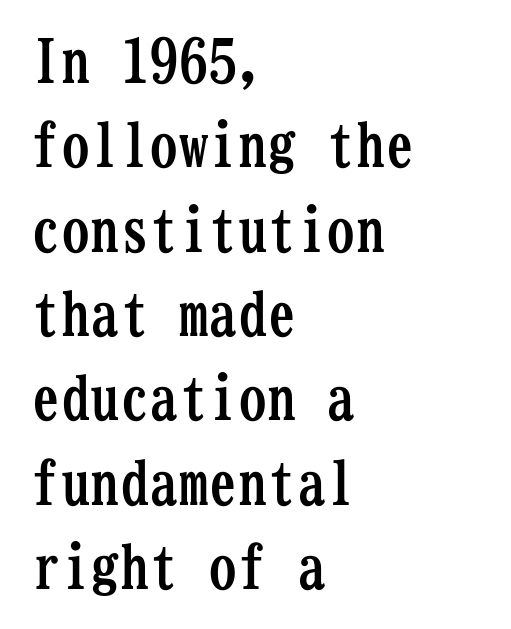
Q: Is the text bold? A: Yes.
Q: Is the text italic (slanted)? A: No, it is upright.
Q: Is the typeface a serif or a sans-serif typeface? A: Serif.
Q: Is the text underlined? A: No.
Q: How is the paragraph aligned? A: Left-aligned.
Q: Is the spacing between letters normal or unusually wide? A: Normal.
Q: Is the spacing between lines tight, normal or loose? A: Normal.
Q: Width (condensed, normal, or wide)? A: Condensed.
Q: Stroke contrast? A: Low.
Q: x-height? A: Medium.
Q: Monospaced? A: Yes.
